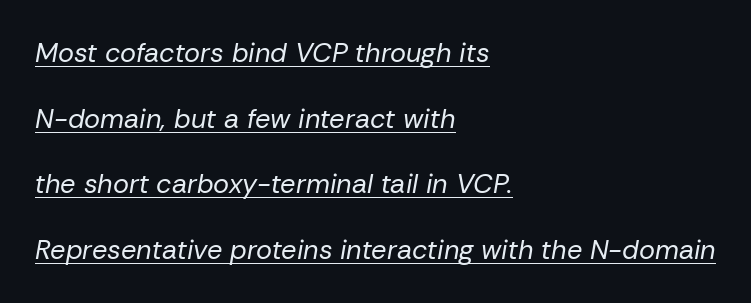
These lines were composed using italics. Quick note: interline space is abundant. A typographer would call this underscored text. The strokes are not fattened; the text isn't bold. Observe the ordinary spacing: letters are neighbours, not strangers.
